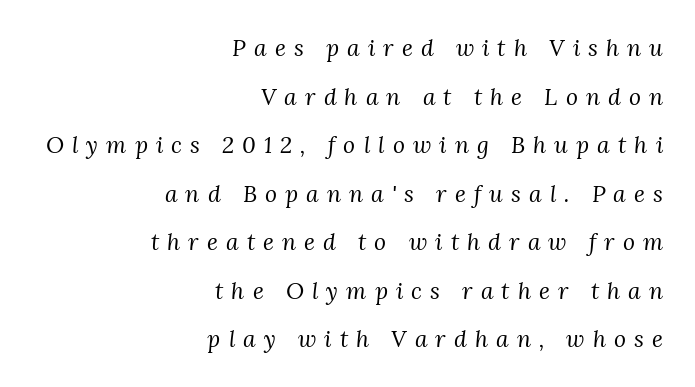
Q: Is the text bold? A: No.
Q: Is the text italic (slanted)? A: Yes, it leans right by about 3 degrees.
Q: Is the text underlined? A: No.
Q: How is the paragraph aligned? A: Right-aligned.
Q: Is the spacing between letters normal or unusually wide? A: Unusually wide.
Q: Is the spacing between lines tight, normal or loose? A: Loose.
